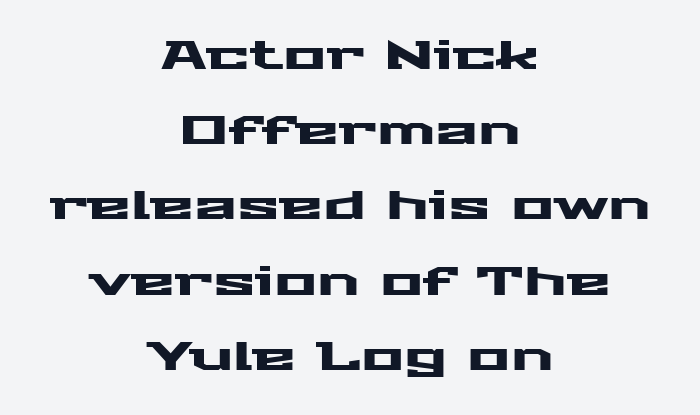
Q: Is the text italic (slanted)? A: No, it is upright.
Q: Is the typeface a serif or a sans-serif typeface? A: Sans-serif.
Q: Is the text underlined? A: No.
Q: How is the paragraph aligned? A: Centered.
Q: Is the spacing between letters normal or unusually wide? A: Normal.
Q: Width (condensed, normal, or wide)? A: Wide.
Q: Stroke contrast? A: Medium.
Q: x-height? A: Medium.
Q: Monospaced? A: No.
